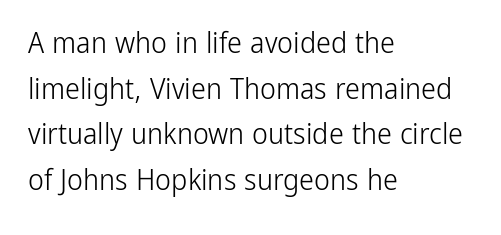
The image shows 30 px light, condensed sans-serif type, upright; set left-aligned, normal line spacing (1.52x), normal letter spacing, not underlined; low stroke contrast and a medium x-height.
